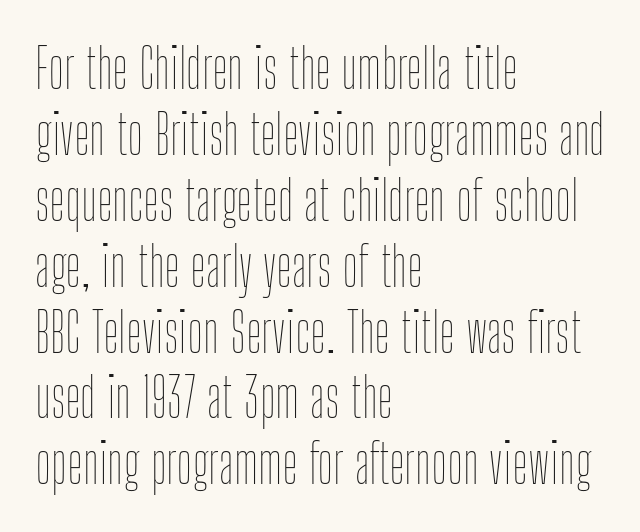
Q: Is the text bold? A: No.
Q: Is the text italic (slanted)? A: No, it is upright.
Q: Is the text underlined? A: No.
Q: How is the paragraph aligned? A: Left-aligned.
Q: Is the spacing between letters normal or unusually wide? A: Normal.
Q: Width (condensed, normal, or wide)? A: Condensed.
Q: Stroke contrast? A: Low.
Q: x-height? A: Medium.
Q: Monospaced? A: No.
